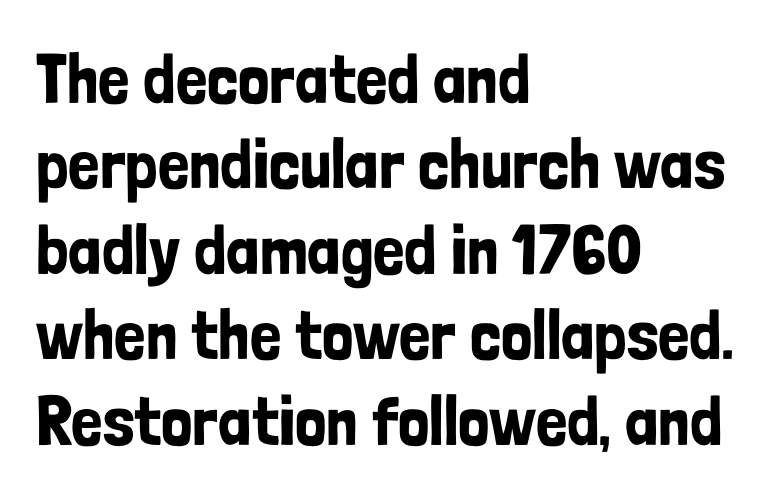
{"serif": "no", "italic": "no", "width": "condensed", "stroke_contrast": "low", "x_height": "medium", "monospaced": "no", "underline": "no", "align": "left", "line_spacing_ratio": 1.22, "letter_spacing": "normal", "letter_spacing_em": 0.0, "glyph_px": 70}
